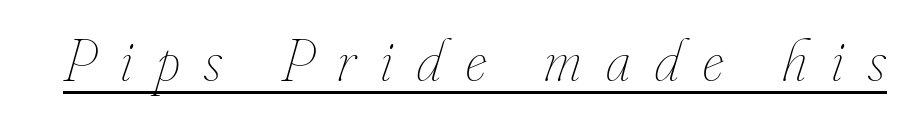
The image shows 60 px thin, condensed type, italic (leaning right); set unusually wide letter spacing (+0.41 em), underlined; low stroke contrast and a small x-height.
